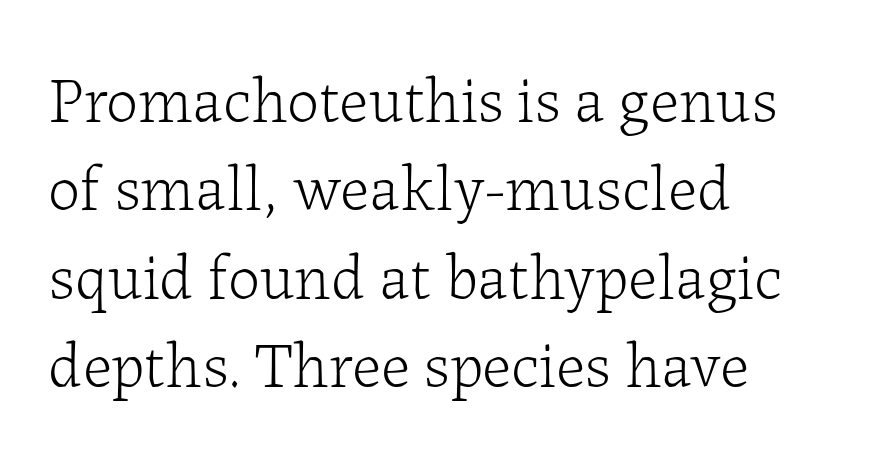
{"serif": "yes", "italic": "no", "bold": "no", "weight": "light", "width": "normal", "stroke_contrast": "low", "x_height": "medium", "monospaced": "no", "underline": "no", "align": "left", "line_spacing": "normal", "line_spacing_ratio": 1.38, "letter_spacing": "normal", "letter_spacing_em": 0.0, "glyph_px": 64}
